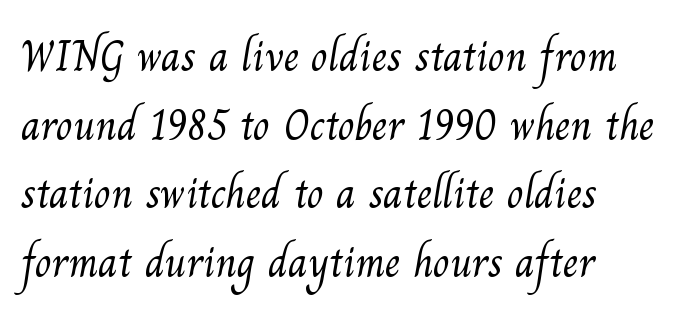
{"serif": "yes", "bold": "no", "weight": "light", "width": "normal", "stroke_contrast": "medium", "x_height": "small", "monospaced": "no", "underline": "no", "align": "left", "line_spacing": "normal", "line_spacing_ratio": 1.56, "letter_spacing": "normal", "letter_spacing_em": 0.0, "glyph_px": 44}
